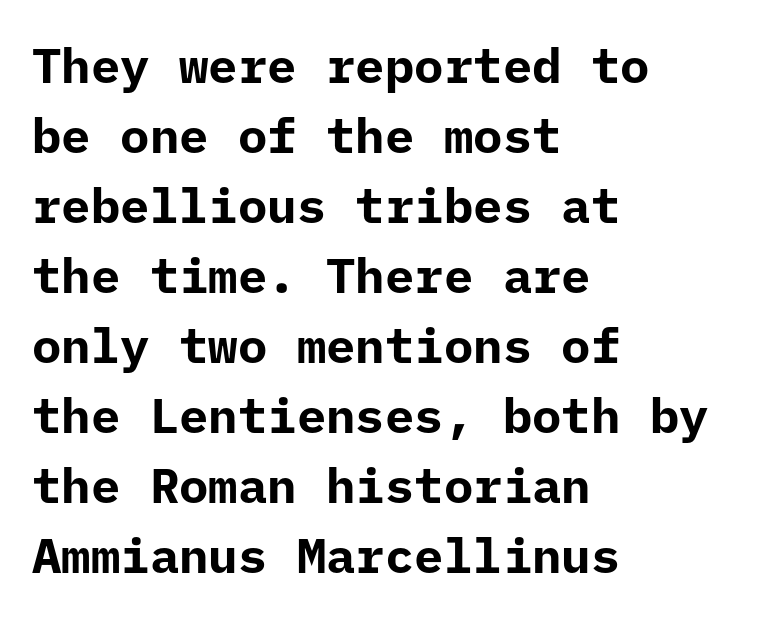
Q: Is the text bold? A: Yes.
Q: Is the text italic (slanted)? A: No, it is upright.
Q: Is the typeface a serif or a sans-serif typeface? A: Sans-serif.
Q: Is the text underlined? A: No.
Q: How is the paragraph aligned? A: Left-aligned.
Q: Is the spacing between letters normal or unusually wide? A: Normal.
Q: Is the spacing between lines tight, normal or loose? A: Normal.
Q: Width (condensed, normal, or wide)? A: Normal.
Q: Stroke contrast? A: Low.
Q: x-height? A: Medium.
Q: Monospaced? A: Yes.
